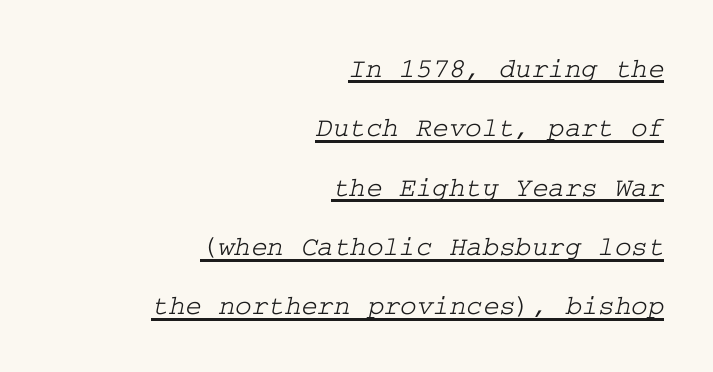
The image shows 28 px wide serif type; set right-aligned, loose line spacing (2.12x), normal letter spacing, underlined; low stroke contrast and a medium x-height.
